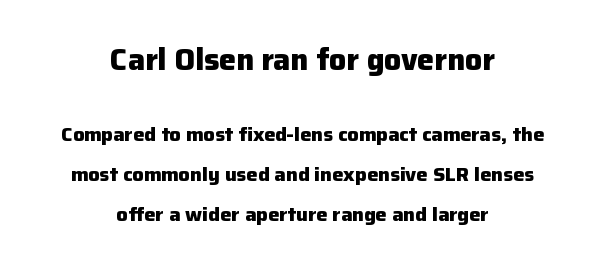
The image shows 30 px heavy sans-serif type, upright; set centered, loose line spacing (1.98x), normal letter spacing, not underlined; the first (top) block is 1.5x larger; low stroke contrast and a medium x-height.
